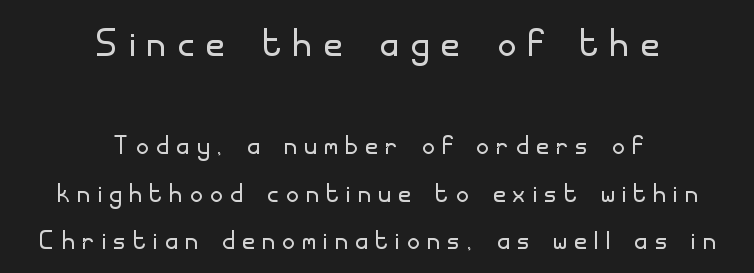
Q: Is the text bold? A: No.
Q: Is the text italic (slanted)? A: No, it is upright.
Q: Is the typeface a serif or a sans-serif typeface? A: Sans-serif.
Q: Is the text underlined? A: No.
Q: How is the paragraph aligned? A: Centered.
Q: Is the spacing between letters normal or unusually wide? A: Unusually wide.
Q: Is the spacing between lines tight, normal or loose? A: Normal.
Q: Which block of text is set in a larger size, the first (top) or the second (bottom)? A: The first (top) one.
Q: Width (condensed, normal, or wide)? A: Normal.
Q: Stroke contrast? A: Low.
Q: x-height? A: Small.
Q: Monospaced? A: No.
